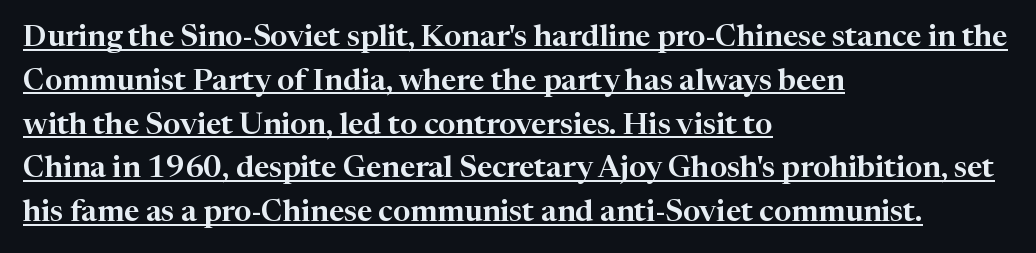
Q: Is the text italic (slanted)? A: No, it is upright.
Q: Is the typeface a serif or a sans-serif typeface? A: Serif.
Q: Is the text underlined? A: Yes.
Q: How is the paragraph aligned? A: Left-aligned.
Q: Is the spacing between letters normal or unusually wide? A: Normal.
Q: Is the spacing between lines tight, normal or loose? A: Normal.
Q: Width (condensed, normal, or wide)? A: Normal.
Q: Stroke contrast? A: High.
Q: x-height? A: Medium.
Q: Monospaced? A: No.
